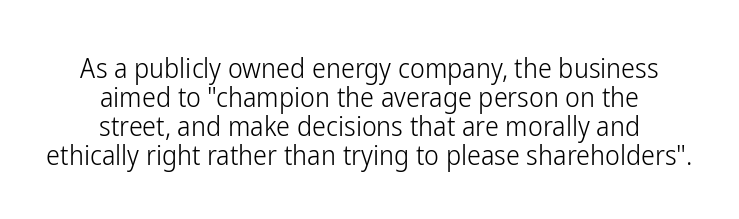
Q: Is the text bold? A: No.
Q: Is the text italic (slanted)? A: No, it is upright.
Q: Is the typeface a serif or a sans-serif typeface? A: Sans-serif.
Q: Is the text underlined? A: No.
Q: How is the paragraph aligned? A: Centered.
Q: Is the spacing between letters normal or unusually wide? A: Normal.
Q: Is the spacing between lines tight, normal or loose? A: Tight.
Q: Width (condensed, normal, or wide)? A: Condensed.
Q: Stroke contrast? A: Low.
Q: x-height? A: Medium.
Q: Monospaced? A: No.
